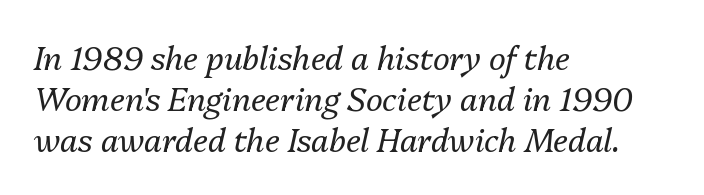
{"italic": "yes", "lean": "right", "slant_degrees": 13, "bold": "no", "weight": "regular", "width": "normal", "stroke_contrast": "medium", "x_height": "medium", "monospaced": "no", "underline": "no", "align": "left", "line_spacing": "normal", "line_spacing_ratio": 1.28, "letter_spacing": "normal", "letter_spacing_em": 0.0, "glyph_px": 32}
